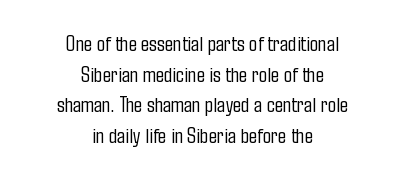
Both edges are ragged and mirror each other, which tells us the setting is centered. The space beneath each line is pristine and unruled. The typesetting does not lean heavy: it is not bold. The passage shown stacks its lines at a standard gap. The gaps between neighbouring characters are ordinary and unremarkable.
